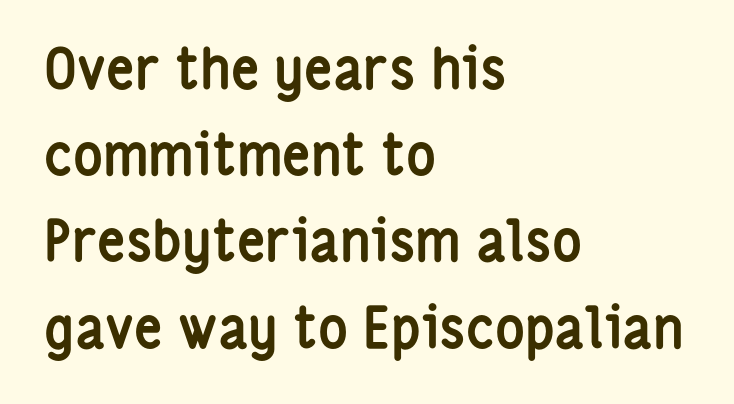
Q: Is the text bold? A: Yes.
Q: Is the text italic (slanted)? A: No, it is upright.
Q: Is the typeface a serif or a sans-serif typeface? A: Sans-serif.
Q: Is the text underlined? A: No.
Q: How is the paragraph aligned? A: Left-aligned.
Q: Is the spacing between letters normal or unusually wide? A: Normal.
Q: Is the spacing between lines tight, normal or loose? A: Normal.
Q: Width (condensed, normal, or wide)? A: Condensed.
Q: Stroke contrast? A: Low.
Q: x-height? A: Medium.
Q: Monospaced? A: No.
